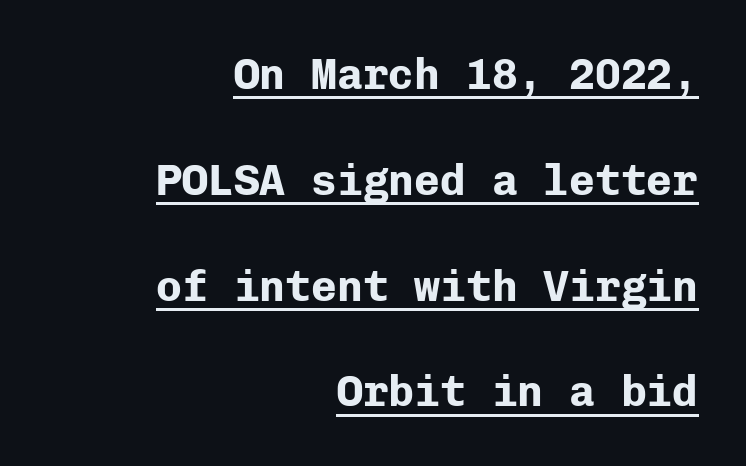
The image shows 43 px bold sans-serif type, upright, monospaced; set right-aligned, loose line spacing (2.46x), normal letter spacing, underlined; low stroke contrast and a medium x-height.
